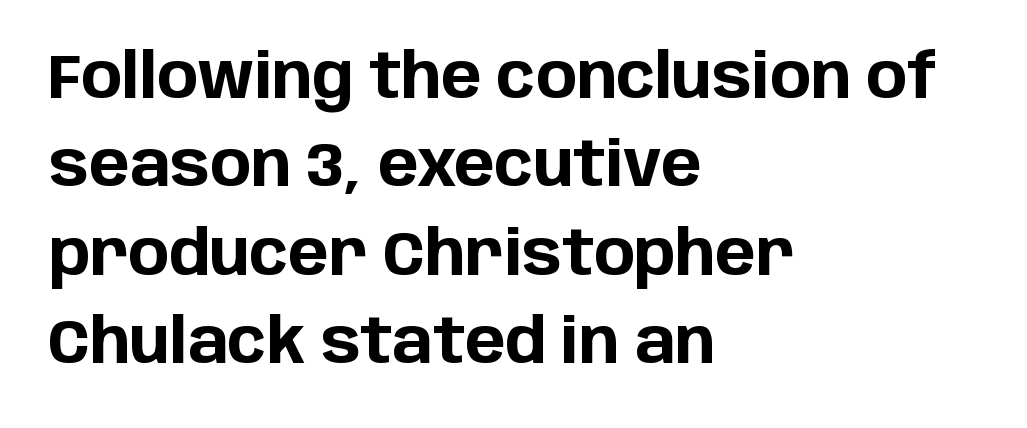
Q: Is the text bold? A: Yes.
Q: Is the text italic (slanted)? A: No, it is upright.
Q: Is the typeface a serif or a sans-serif typeface? A: Sans-serif.
Q: Is the text underlined? A: No.
Q: How is the paragraph aligned? A: Left-aligned.
Q: Is the spacing between letters normal or unusually wide? A: Normal.
Q: Is the spacing between lines tight, normal or loose? A: Normal.
Q: Width (condensed, normal, or wide)? A: Normal.
Q: Stroke contrast? A: Low.
Q: x-height? A: Large.
Q: Monospaced? A: No.
